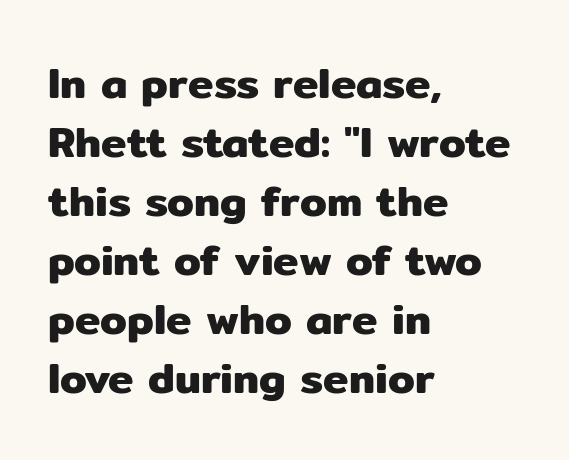
The image shows 43 px sans-serif type, upright; set left-aligned, normal line spacing (1.37x), normal letter spacing, not underlined; low stroke contrast and a medium x-height.
